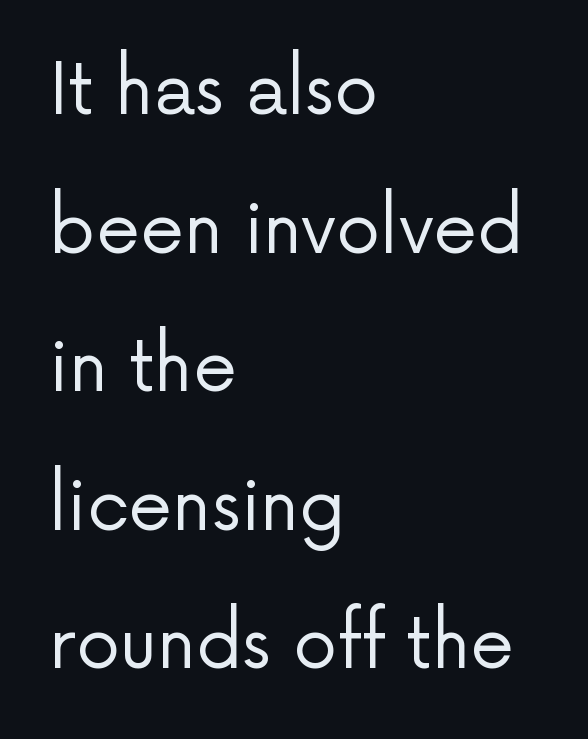
The image shows 70 px regular-weight sans-serif type, upright; set left-aligned, loose line spacing (1.98x), normal letter spacing, not underlined; low stroke contrast and a medium x-height.
